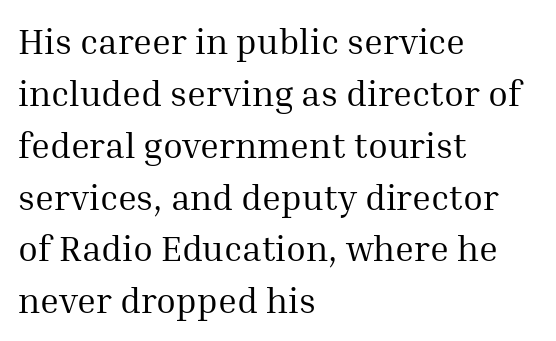
The image shows 36 px regular-weight serif type, upright; set left-aligned, normal line spacing (1.44x), normal letter spacing, not underlined; medium stroke contrast and a medium x-height.
